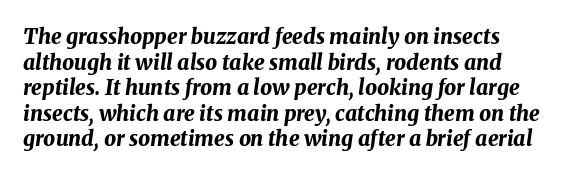
{"italic": "yes", "lean": "right", "slant_degrees": 8, "bold": "yes", "underline": "no", "line_spacing_ratio": 1.22, "letter_spacing": "normal", "letter_spacing_em": 0.0, "glyph_px": 21}
